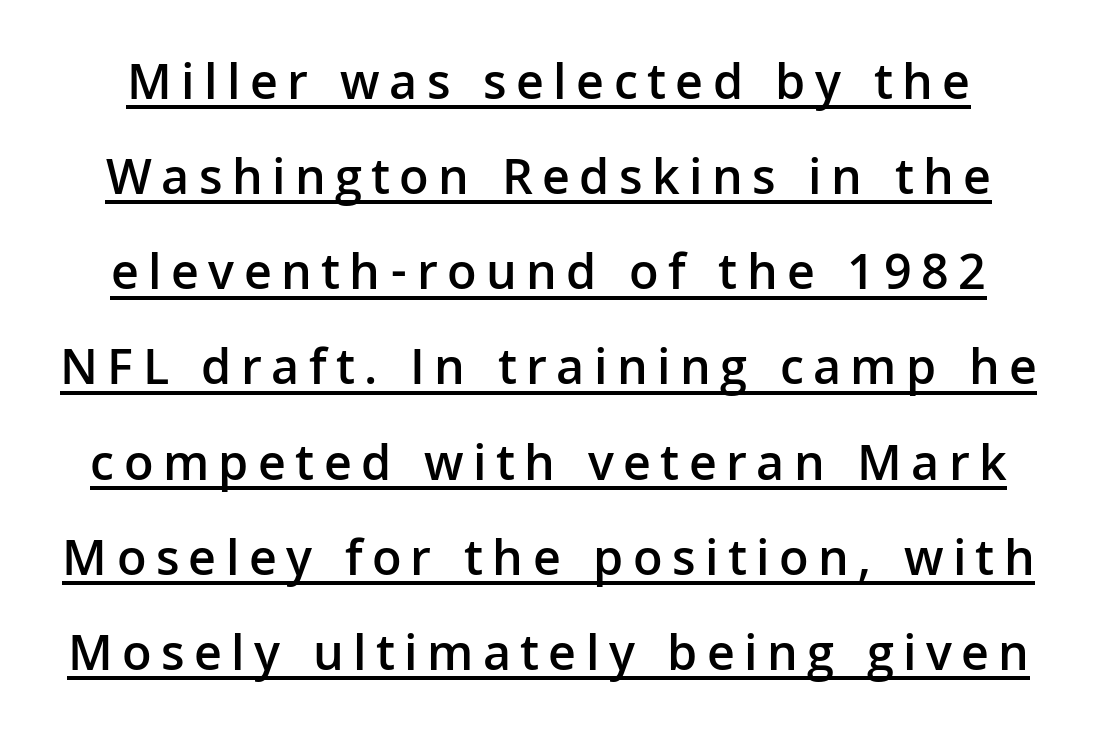
Students, this is semibold: more ink than regular, less than bold. Underlined type. These lines are rendered in a variable-pitch font. No italicization has been applied; the sample stays upright.
